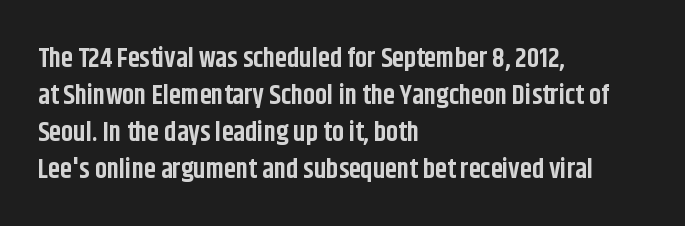
Every character sits straight up, as roman type does. Words appear dense and cohesive because spacing is normal. On the weight axis this lands at bold, roughly 700. In terms of leading, this rendering sits right in the middle.
